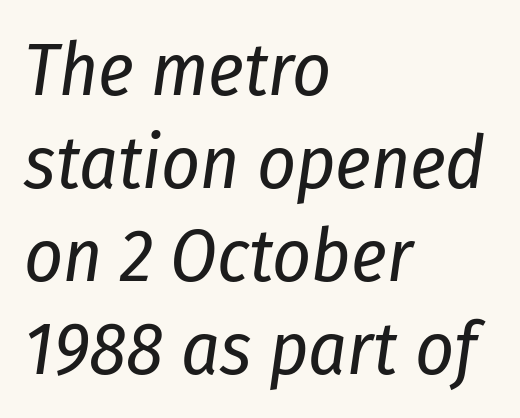
Q: Is the text bold? A: No.
Q: Is the text italic (slanted)? A: Yes, it leans right by about 8 degrees.
Q: Is the text underlined? A: No.
Q: How is the paragraph aligned? A: Left-aligned.
Q: Is the spacing between letters normal or unusually wide? A: Normal.
Q: Width (condensed, normal, or wide)? A: Condensed.
Q: Stroke contrast? A: Low.
Q: x-height? A: Medium.
Q: Monospaced? A: No.
